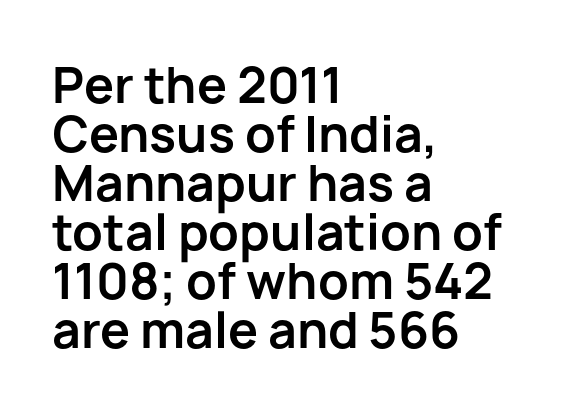
The sample has been set heavy, in full bold. Just letters on the line, the space beneath them empty. The face used here is proportionally spaced, like ordinary book or web type. The vertical gap from one line to the next is small. It's the straight-up-and-down kind of type. In terms of letterform style, serifs are entirely absent.
